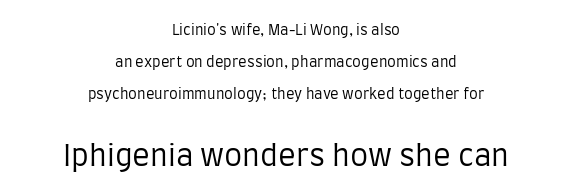
Q: Is the text bold? A: No.
Q: Is the text italic (slanted)? A: No, it is upright.
Q: Is the typeface a serif or a sans-serif typeface? A: Sans-serif.
Q: Is the text underlined? A: No.
Q: How is the paragraph aligned? A: Centered.
Q: Is the spacing between letters normal or unusually wide? A: Normal.
Q: Is the spacing between lines tight, normal or loose? A: Loose.
Q: Which block of text is set in a larger size, the first (top) or the second (bottom)? A: The second (bottom) one.
Q: Width (condensed, normal, or wide)? A: Condensed.
Q: Stroke contrast? A: Low.
Q: x-height? A: Large.
Q: Monospaced? A: No.
